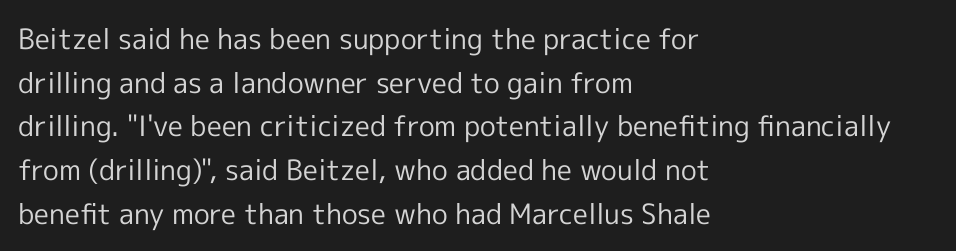
Q: Is the text bold? A: No.
Q: Is the text italic (slanted)? A: No, it is upright.
Q: Is the typeface a serif or a sans-serif typeface? A: Sans-serif.
Q: Is the text underlined? A: No.
Q: How is the paragraph aligned? A: Left-aligned.
Q: Is the spacing between letters normal or unusually wide? A: Normal.
Q: Is the spacing between lines tight, normal or loose? A: Normal.
Q: Width (condensed, normal, or wide)? A: Normal.
Q: x-height? A: Medium.
Q: Monospaced? A: No.
